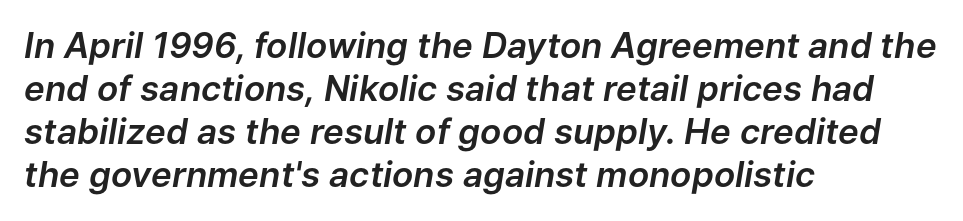
Horizontal alignment here is leftward, the default for most running prose. The face used here is proportionally spaced, like ordinary book or web type. Tall strokes in this sample are angled rather than plumb. Honestly, the letter spacing is just normal — you wouldn't notice it. Check under the words: just untouched page.
